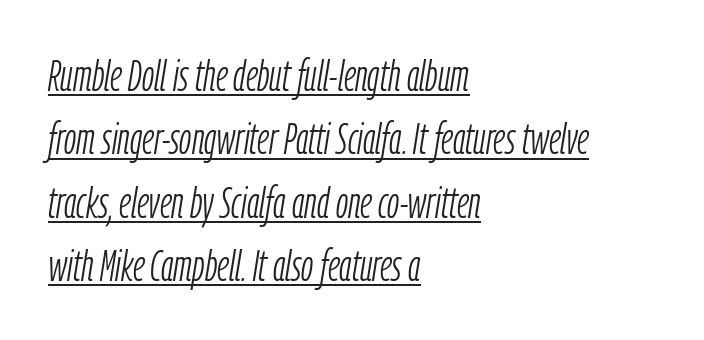
The image shows 44 px light, condensed type, italic (leaning right); set left-aligned, normal line spacing (1.44x), normal letter spacing, underlined; low stroke contrast and a medium x-height.
